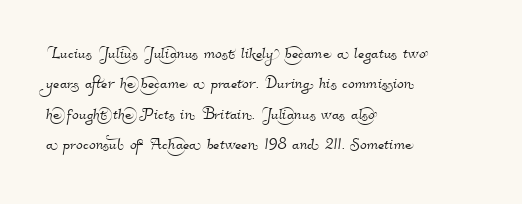
{"underline": "no", "align": "left", "line_spacing": "normal", "line_spacing_ratio": 1.52, "letter_spacing": "normal", "letter_spacing_em": 0.0, "glyph_px": 20}
